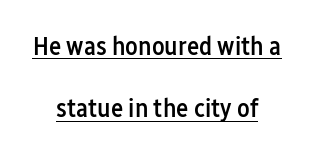
{"italic": "no", "bold": "semi", "underline": "yes", "align": "center", "line_spacing": "loose", "line_spacing_ratio": 2.4, "letter_spacing": "normal", "letter_spacing_em": 0.0, "glyph_px": 26}
